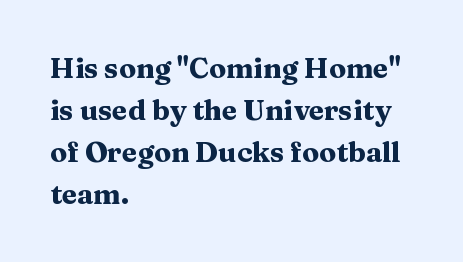
Q: Is the text bold? A: Yes.
Q: Is the text italic (slanted)? A: No, it is upright.
Q: Is the typeface a serif or a sans-serif typeface? A: Serif.
Q: Is the text underlined? A: No.
Q: How is the paragraph aligned? A: Left-aligned.
Q: Is the spacing between letters normal or unusually wide? A: Normal.
Q: Is the spacing between lines tight, normal or loose? A: Normal.
Q: Width (condensed, normal, or wide)? A: Wide.
Q: Stroke contrast? A: Medium.
Q: x-height? A: Medium.
Q: Monospaced? A: No.
